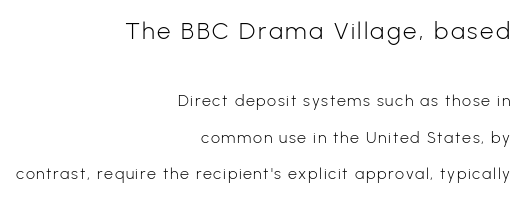
If you drew a ruler down the right edge, every line would touch it. Italic? Not at all — the glyphs are vertical. Plain, unruled lines of type. Block one is the big one; block two sits smaller underneath. Stroke mass is kept to a normal reading level or below.
